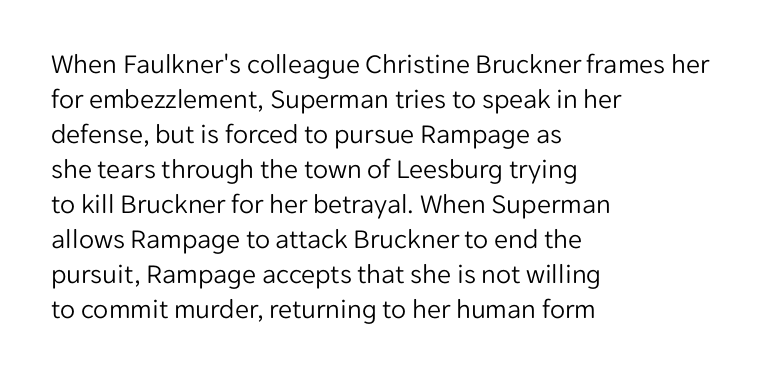
{"serif": "no", "italic": "no", "bold": "no", "weight": "light", "width": "normal", "stroke_contrast": "low", "x_height": "medium", "monospaced": "no", "underline": "no", "align": "left", "line_spacing": "normal", "line_spacing_ratio": 1.25, "letter_spacing": "normal", "letter_spacing_em": 0.0, "glyph_px": 28}
